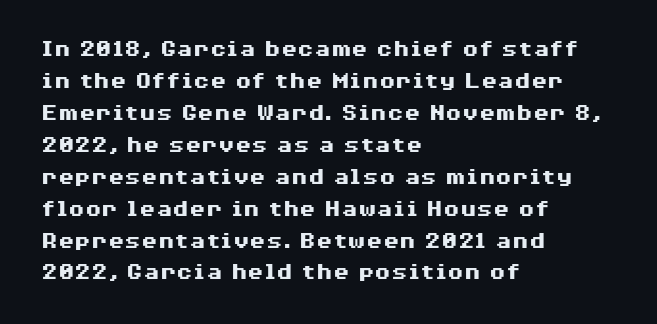
How are the letters spaced? Ordinarily, with no added tracking. Left-aligned paragraph, ragged on the right. The rows are spaced the way most documents space them. The glyphs are unaccompanied by any horizontal stroke below them. Weight check: bold — yes, fully. Ordinary non-slanted type is in use.
